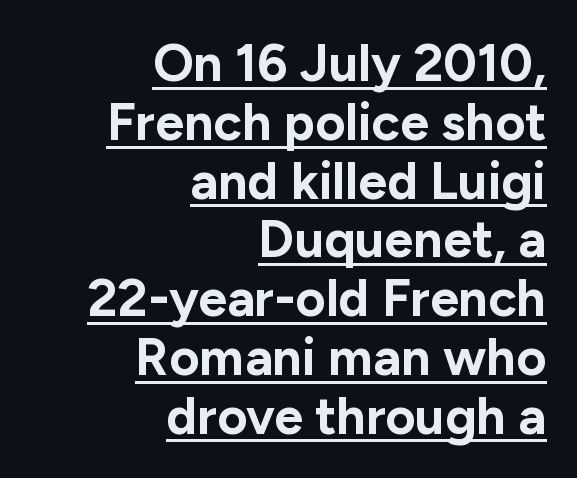
Decoration check: the copy is underlined. Does the copy run flush right? Yes — the right margin is perfectly even. Its strokes are broad and dark, the hallmark of bold type. Regarding serifs, this sample does without them. Here the designer chose a conventional face with non-uniform glyph widths. Glyph-to-glyph distance matches everyday printed text.
